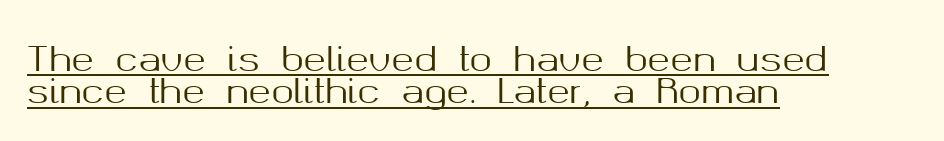
Do the letters lean? They stand straight. Is this a fixed-width face? No — the glyphs have proportional, varying widths. Letter spacing: default. Notice how a bar underscores the lettering throughout. The lines in this sample share a left origin and differ only in where they stop. Rows of type sit shoulder to shoulder in the vertical direction.
